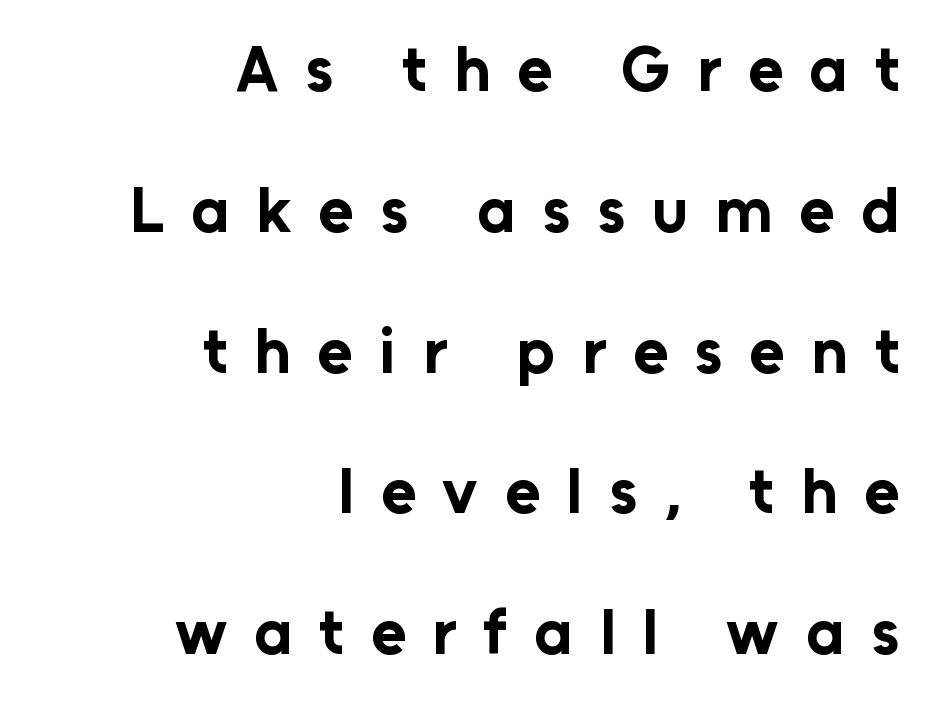
{"serif": "no", "italic": "no", "bold": "yes", "weight": "bold", "width": "normal", "stroke_contrast": "low", "x_height": "medium", "monospaced": "no", "underline": "no", "align": "right", "line_spacing": "loose", "line_spacing_ratio": 2.2, "letter_spacing": "wide", "letter_spacing_em": 0.42, "glyph_px": 64}
